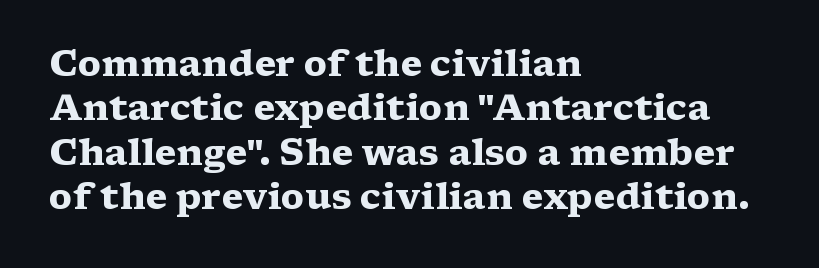
The image shows 36 px heavy, wide serif type, upright; set left-aligned, line spacing 1.23x, normal letter spacing, not underlined; medium stroke contrast and a medium x-height.
